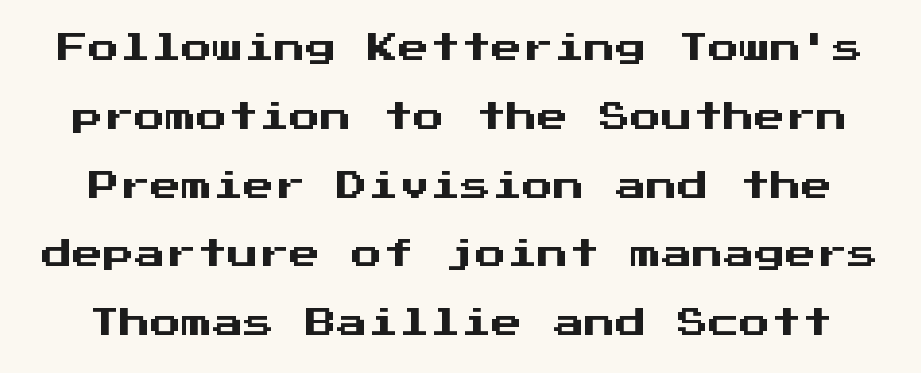
Q: Is the text italic (slanted)? A: No, it is upright.
Q: Is the typeface a serif or a sans-serif typeface? A: Sans-serif.
Q: Is the text underlined? A: No.
Q: Is the spacing between letters normal or unusually wide? A: Normal.
Q: Is the spacing between lines tight, normal or loose? A: Loose.
Q: Width (condensed, normal, or wide)? A: Normal.
Q: Stroke contrast? A: Medium.
Q: x-height? A: Medium.
Q: Monospaced? A: Yes.
